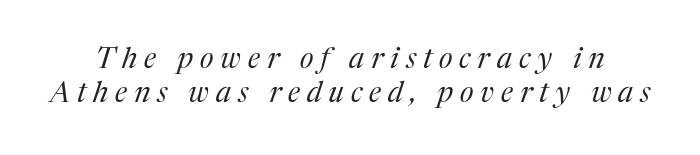
The image shows 29 px regular-weight serif type, italic (leaning right); set line spacing 1.18x, unusually wide letter spacing (+0.24 em), not underlined; medium stroke contrast and a medium x-height.
